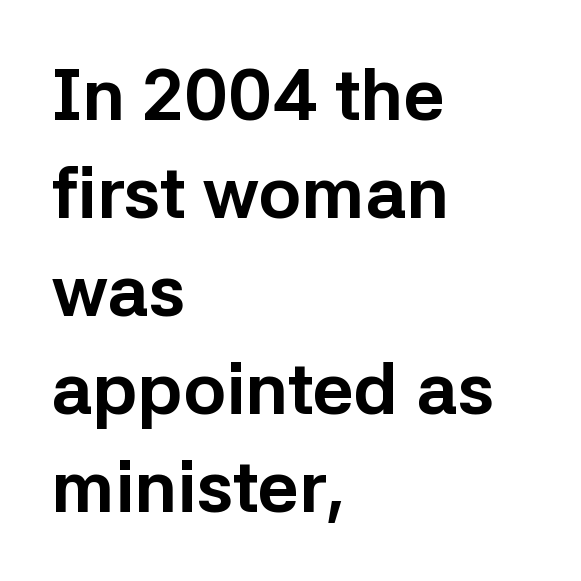
{"serif": "no", "italic": "no", "bold": "yes", "weight": "bold", "width": "normal", "stroke_contrast": "low", "x_height": "medium", "monospaced": "no", "underline": "no", "align": "left", "line_spacing": "normal", "line_spacing_ratio": 1.36, "letter_spacing": "normal", "letter_spacing_em": 0.0, "glyph_px": 72}
